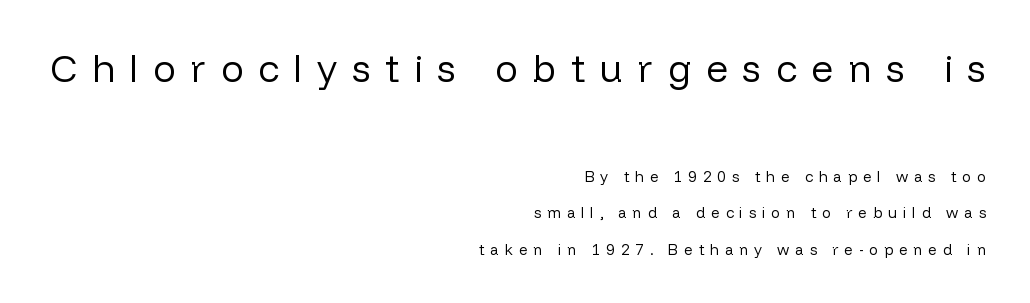
The image shows 38 px regular-weight sans-serif type, upright; set right-aligned, loose line spacing (2.43x), unusually wide letter spacing (+0.39 em), not underlined; the first (top) block is 2.53x larger; low stroke contrast and a medium x-height.
